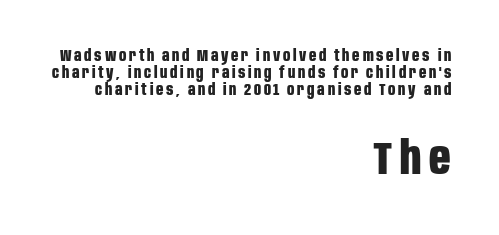
Beneath every word, the page is bare. Tightly led — the rows are bunched. You could not count columns in this text — the font is proportionally spaced. The passage is arranged like a letterhead date or caption credit — flush right.
